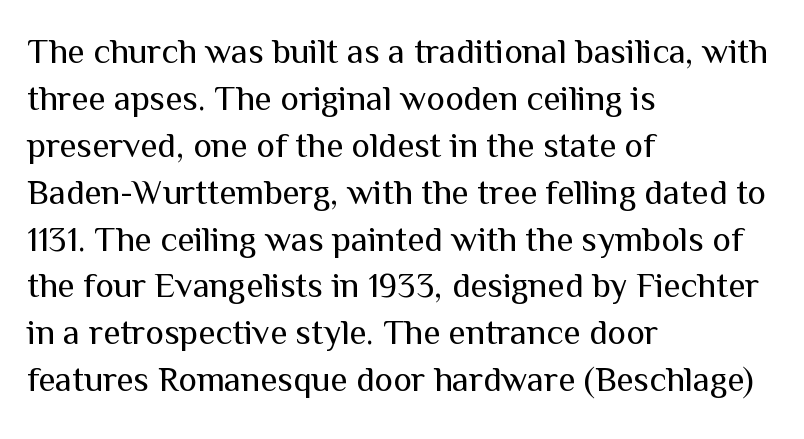
The image shows 35 px regular-weight sans-serif type, upright; set left-aligned, normal line spacing (1.34x), normal letter spacing, not underlined; medium stroke contrast and a medium x-height.
